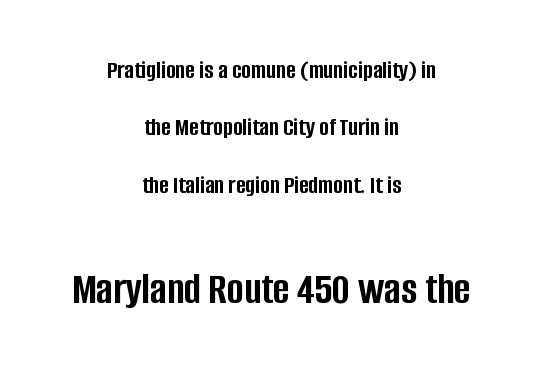
Q: Is the text bold? A: Yes.
Q: Is the text italic (slanted)? A: No, it is upright.
Q: Is the typeface a serif or a sans-serif typeface? A: Sans-serif.
Q: Is the text underlined? A: No.
Q: How is the paragraph aligned? A: Centered.
Q: Is the spacing between letters normal or unusually wide? A: Normal.
Q: Is the spacing between lines tight, normal or loose? A: Loose.
Q: Which block of text is set in a larger size, the first (top) or the second (bottom)? A: The second (bottom) one.
Q: Width (condensed, normal, or wide)? A: Condensed.
Q: Stroke contrast? A: Low.
Q: x-height? A: Large.
Q: Monospaced? A: No.
